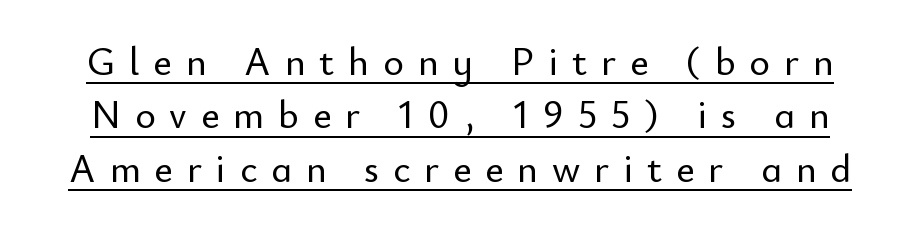
You could not count columns in this text — the font is proportionally spaced. Normally led — the rows are evenly, conventionally spaced. Does the type have serifs? No, each stem ends abruptly. Notice how the stems are strictly vertical — no italics here.
